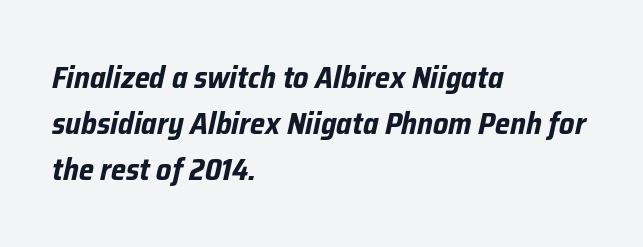
The image shows 31 px bold, condensed type, italic (leaning right); set left-aligned, normal line spacing (1.49x), normal letter spacing, not underlined; low stroke contrast and a medium x-height.
